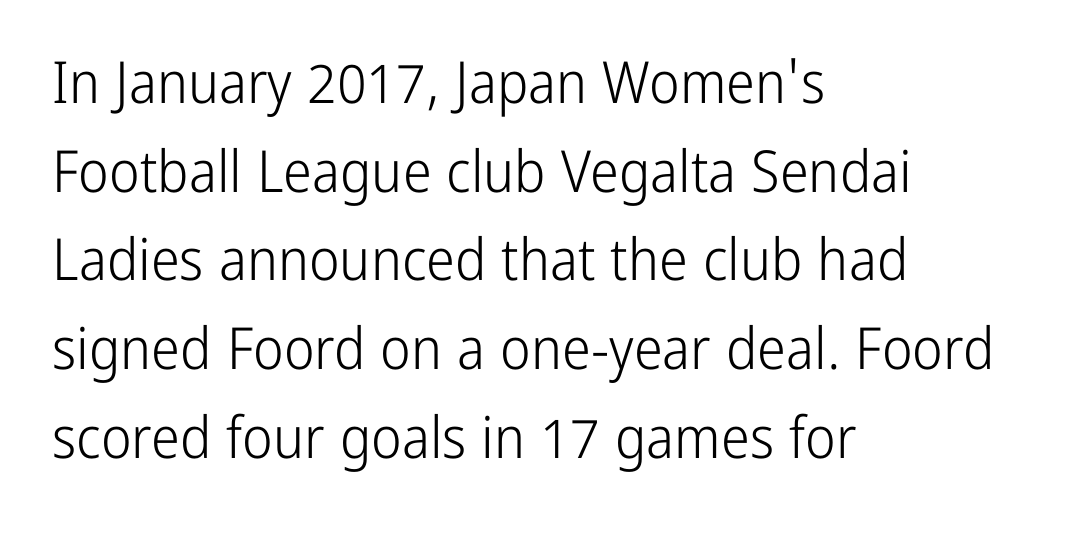
The image shows 58 px light, condensed sans-serif type, upright; set left-aligned, normal line spacing (1.53x), normal letter spacing, not underlined; low stroke contrast and a medium x-height.
